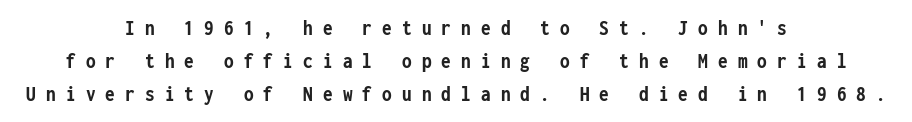
Q: Is the text bold? A: Yes.
Q: Is the text italic (slanted)? A: No, it is upright.
Q: Is the text underlined? A: No.
Q: How is the paragraph aligned? A: Centered.
Q: Is the spacing between letters normal or unusually wide? A: Unusually wide.
Q: Is the spacing between lines tight, normal or loose? A: Normal.
